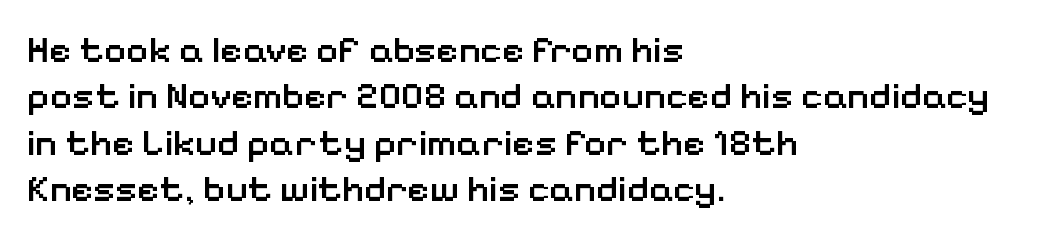
The type sits square on the baseline with zero lean. Font category for this specimen: sans-serif. Default kerning and tracking; the words read as compact shapes. Looks like regular typesetting: each glyph gets only the width it needs.
